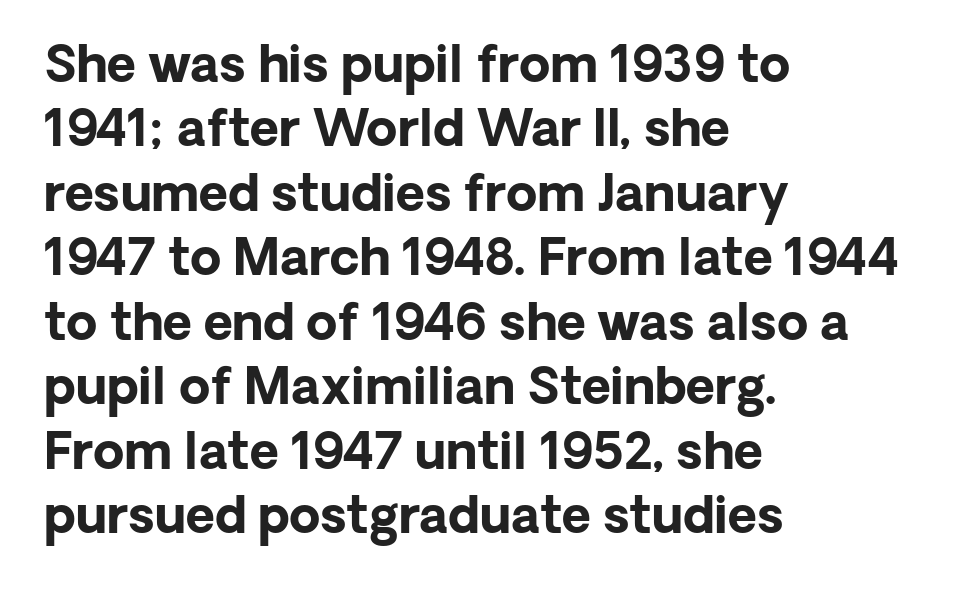
{"serif": "no", "italic": "no", "bold": "yes", "weight": "bold", "width": "normal", "stroke_contrast": "low", "x_height": "medium", "monospaced": "no", "underline": "no", "align": "left", "line_spacing": "normal", "line_spacing_ratio": 1.29, "letter_spacing": "normal", "letter_spacing_em": 0.0, "glyph_px": 50}
